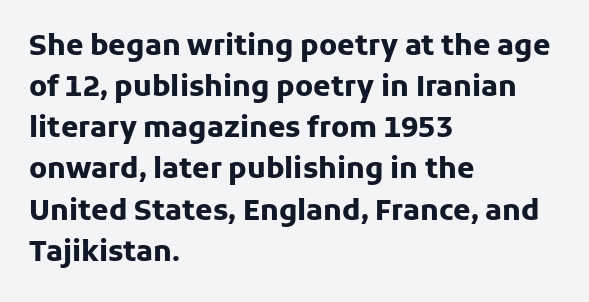
Each glyph is drawn with heavy, bold strokes. Any mark beneath the type? The region is blank. No extra tracking has been applied to these lines. Type style note: lacks serifs.
